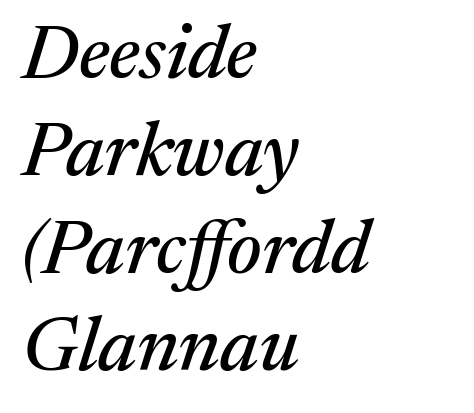
{"serif": "yes", "italic": "yes", "lean": "right", "slant_degrees": 17, "width": "normal", "stroke_contrast": "medium", "x_height": "medium", "monospaced": "no", "underline": "no", "align": "left", "line_spacing": "normal", "line_spacing_ratio": 1.28, "letter_spacing": "normal", "letter_spacing_em": 0.0, "glyph_px": 76}
